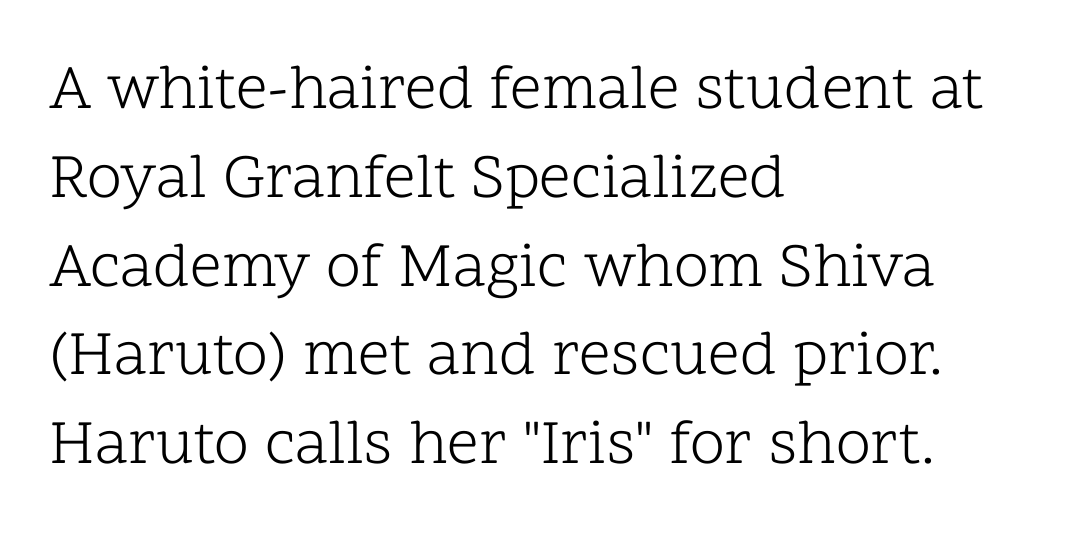
{"serif": "yes", "italic": "no", "bold": "no", "weight": "light", "width": "normal", "stroke_contrast": "low", "x_height": "medium", "monospaced": "no", "underline": "no", "align": "left", "line_spacing": "normal", "line_spacing_ratio": 1.41, "letter_spacing": "normal", "letter_spacing_em": 0.0, "glyph_px": 63}
